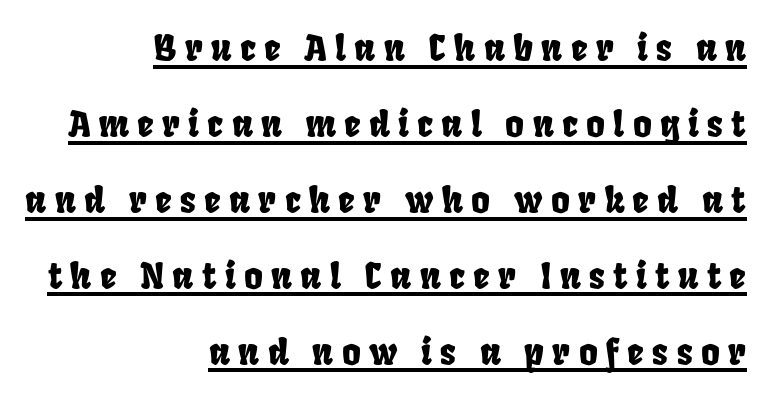
{"serif": "no", "width": "condensed", "stroke_contrast": "low", "x_height": "large", "monospaced": "no", "underline": "yes", "align": "right", "line_spacing": "loose", "line_spacing_ratio": 2.11, "letter_spacing": "wide", "letter_spacing_em": 0.23, "glyph_px": 36}
